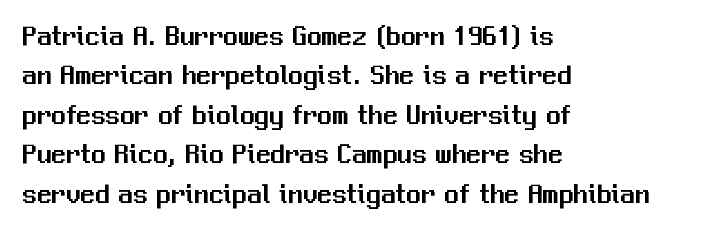
Looks like regular typesetting: each glyph gets only the width it needs. The passage is arranged the way most books set body copy — flush left. In terms of leading, this rendering sits right in the middle. The strip under each line holds only bare page. Does extra space separate the letters? No, they use regular spacing.
